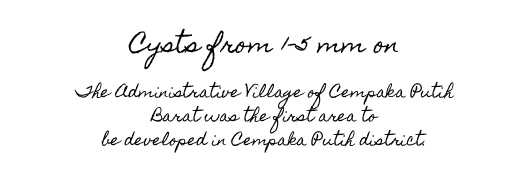
Q: Is the text italic (slanted)? A: Yes.
Q: Is the text underlined? A: No.
Q: How is the paragraph aligned? A: Centered.
Q: Is the spacing between letters normal or unusually wide? A: Normal.
Q: Is the spacing between lines tight, normal or loose? A: Normal.
Q: Which block of text is set in a larger size, the first (top) or the second (bottom)? A: The first (top) one.
